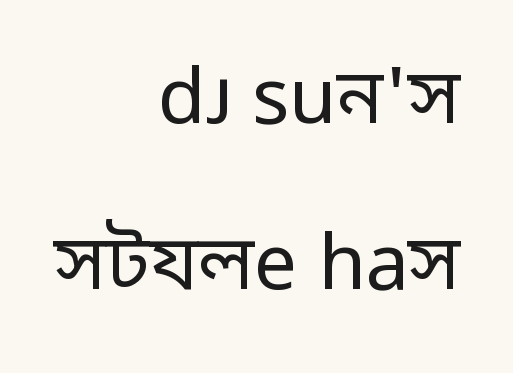
The image shows 77 px regular-weight sans-serif type, upright; set right-aligned, loose line spacing (2.15x), normal letter spacing, not underlined; low stroke contrast and a medium x-height.
